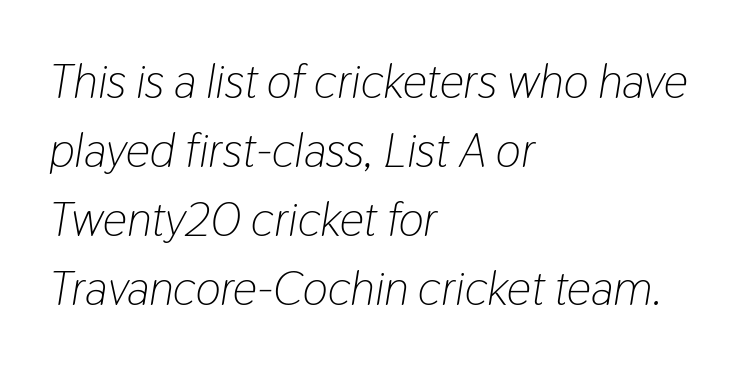
Q: Is the text bold? A: No.
Q: Is the text italic (slanted)? A: Yes, it leans right by about 9 degrees.
Q: Is the text underlined? A: No.
Q: How is the paragraph aligned? A: Left-aligned.
Q: Is the spacing between letters normal or unusually wide? A: Normal.
Q: Is the spacing between lines tight, normal or loose? A: Normal.
Q: Width (condensed, normal, or wide)? A: Condensed.
Q: Stroke contrast? A: Low.
Q: x-height? A: Medium.
Q: Monospaced? A: No.
